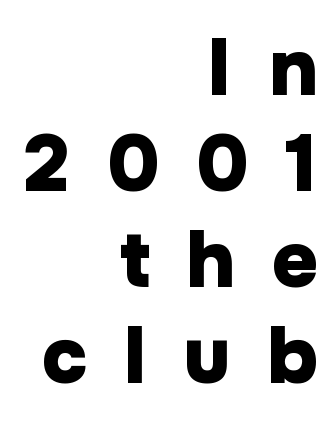
Q: Is the text bold? A: Yes.
Q: Is the text italic (slanted)? A: No, it is upright.
Q: Is the typeface a serif or a sans-serif typeface? A: Sans-serif.
Q: Is the text underlined? A: No.
Q: How is the paragraph aligned? A: Right-aligned.
Q: Is the spacing between letters normal or unusually wide? A: Unusually wide.
Q: Width (condensed, normal, or wide)? A: Normal.
Q: Stroke contrast? A: Low.
Q: x-height? A: Medium.
Q: Monospaced? A: No.
